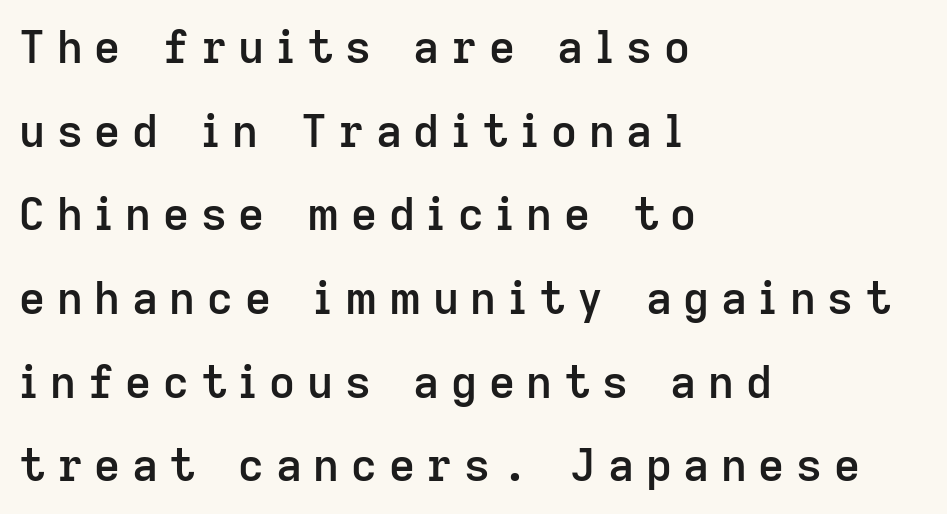
The image shows 45 px semibold sans-serif type, upright; set left-aligned, line spacing 1.86x, unusually wide letter spacing (+0.26 em), not underlined; low stroke contrast and a medium x-height.
